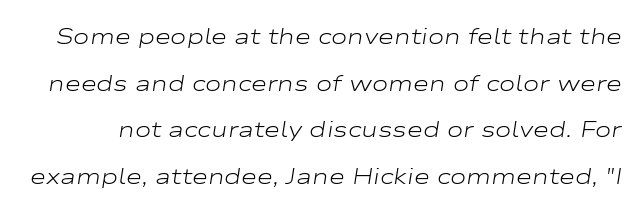
This block would shrink considerably if given ordinary leading; it's expanded now. No word sits above an underline. Standard letterfit; no display-style spreading of the glyphs. Vertical stems look standard width or narrower in stroke. The axis of the letterforms is tilted away from vertical.
